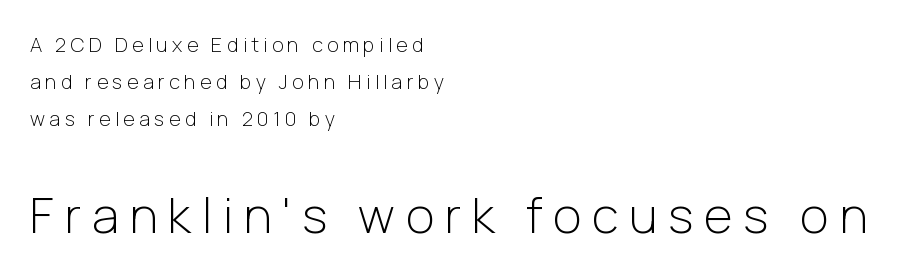
{"serif": "no", "italic": "no", "bold": "no", "weight": "light", "width": "normal", "stroke_contrast": "low", "x_height": "medium", "monospaced": "no", "underline": "no", "align": "left", "line_spacing_ratio": 1.84, "letter_spacing": "wide", "letter_spacing_em": 0.22, "larger_block": "second", "size_ratio": 2.45, "glyph_px": 49}
